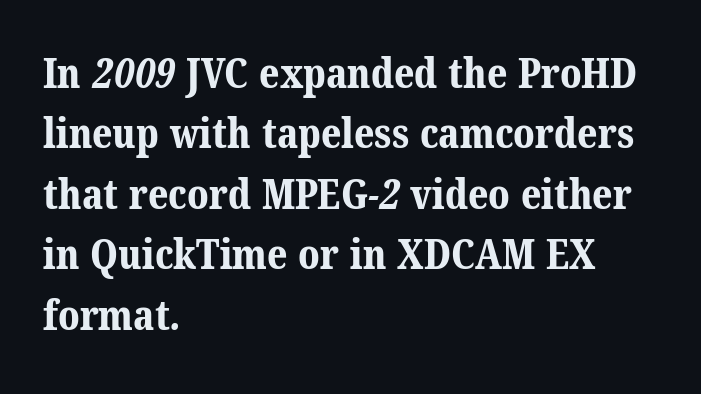
The image shows 42 px bold serif type; set left-aligned, normal line spacing (1.44x), normal letter spacing, not underlined; medium stroke contrast and a medium x-height.
